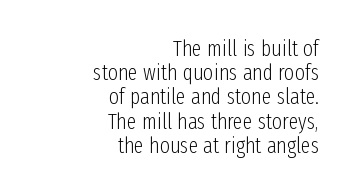
If you drew a line through each stem, it would be perfectly vertical. Horizontal alignment here is rightward, an uncommon choice for prose. Rule under the text: the space is simply empty. The lines are packed closely together with very little leading. Does extra space separate the letters? No, they use regular spacing.
